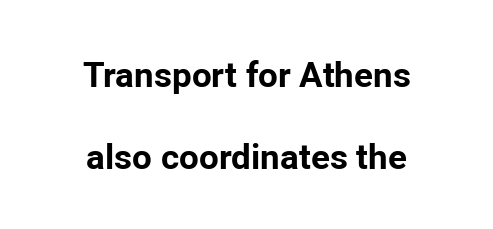
The image shows 35 px bold sans-serif type, upright; set centered, loose line spacing (2.34x), normal letter spacing, not underlined; low stroke contrast and a medium x-height.
